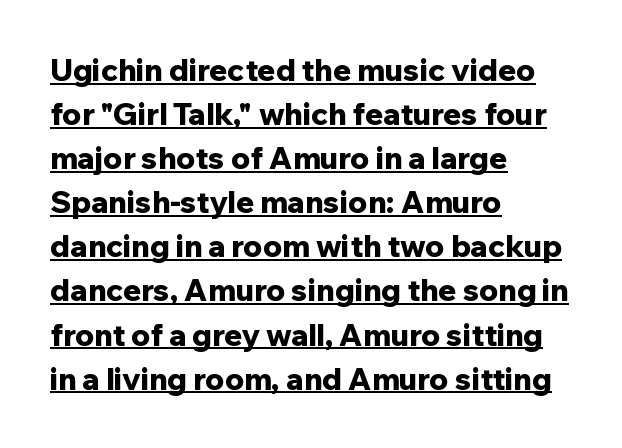
Q: Is the text bold? A: Yes.
Q: Is the text italic (slanted)? A: No, it is upright.
Q: Is the typeface a serif or a sans-serif typeface? A: Sans-serif.
Q: Is the text underlined? A: Yes.
Q: How is the paragraph aligned? A: Left-aligned.
Q: Is the spacing between letters normal or unusually wide? A: Normal.
Q: Is the spacing between lines tight, normal or loose? A: Normal.
Q: Width (condensed, normal, or wide)? A: Normal.
Q: Stroke contrast? A: Low.
Q: x-height? A: Medium.
Q: Monospaced? A: No.
